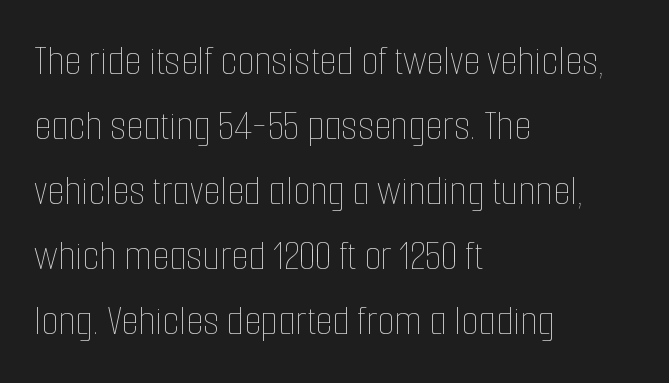
Q: Is the text bold? A: No.
Q: Is the text italic (slanted)? A: No, it is upright.
Q: Is the text underlined? A: No.
Q: How is the paragraph aligned? A: Left-aligned.
Q: Is the spacing between letters normal or unusually wide? A: Normal.
Q: Is the spacing between lines tight, normal or loose? A: Normal.
Q: Width (condensed, normal, or wide)? A: Condensed.
Q: Stroke contrast? A: Low.
Q: x-height? A: Medium.
Q: Monospaced? A: No.
